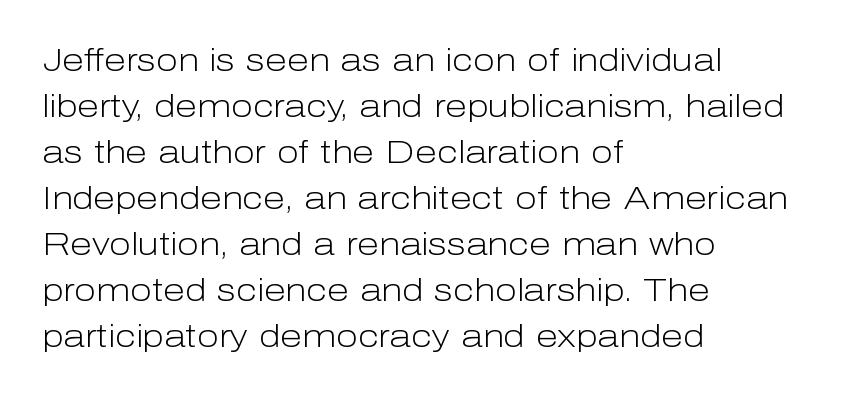
{"serif": "no", "italic": "no", "bold": "no", "weight": "light", "width": "normal", "stroke_contrast": "low", "x_height": "medium", "monospaced": "no", "underline": "no", "align": "left", "line_spacing": "normal", "line_spacing_ratio": 1.44, "letter_spacing": "normal", "letter_spacing_em": 0.0, "glyph_px": 32}
